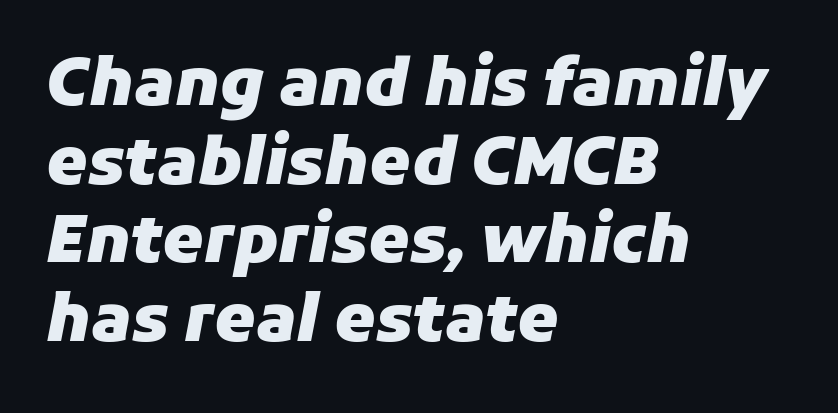
The image shows 65 px heavy type, italic (leaning right); set left-aligned, line spacing 1.21x, normal letter spacing, not underlined; low stroke contrast and a medium x-height.
